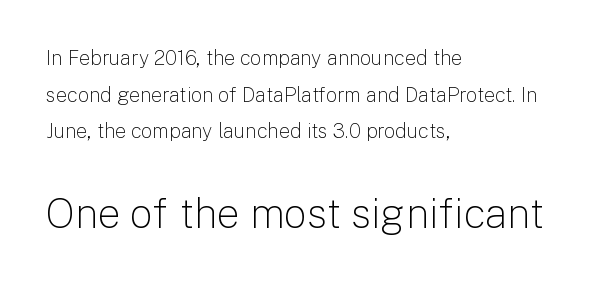
Note the varied advance widths — an 'i' is clearly narrower than an 'm'. The more generous point size was reserved for the lower chunk. Visually the block forms a straight wall on the left and a jagged coastline on the right. A clean baseline with only descenders dipping below it. Is the letter spacing exaggerated? No — it looks like the ordinary default.
